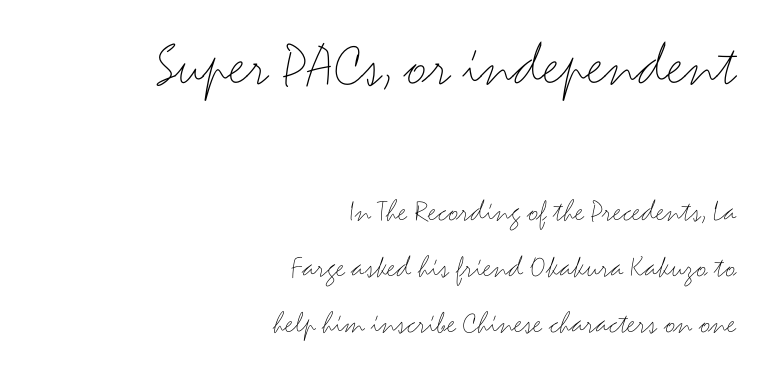
{"serif": "no", "bold": "no", "weight": "thin", "width": "wide", "stroke_contrast": "medium", "x_height": "small", "monospaced": "no", "underline": "no", "align": "right", "line_spacing_ratio": 1.76, "letter_spacing": "normal", "letter_spacing_em": 0.0, "larger_block": "first", "size_ratio": 2.0, "glyph_px": 64}
